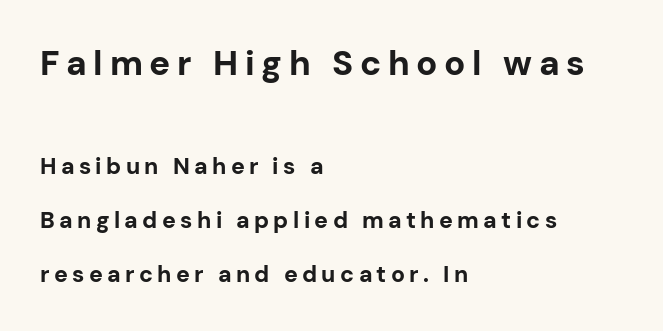
Q: Is the text bold? A: Yes.
Q: Is the text italic (slanted)? A: No, it is upright.
Q: Is the typeface a serif or a sans-serif typeface? A: Sans-serif.
Q: Is the text underlined? A: No.
Q: How is the paragraph aligned? A: Left-aligned.
Q: Is the spacing between lines tight, normal or loose? A: Loose.
Q: Which block of text is set in a larger size, the first (top) or the second (bottom)? A: The first (top) one.
Q: Width (condensed, normal, or wide)? A: Normal.
Q: Stroke contrast? A: Low.
Q: x-height? A: Medium.
Q: Monospaced? A: No.
